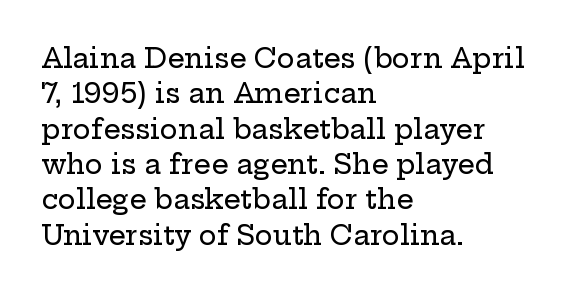
{"italic": "no", "underline": "no", "align": "left", "line_spacing": "normal", "line_spacing_ratio": 1.31, "letter_spacing": "normal", "letter_spacing_em": 0.0, "glyph_px": 27}
